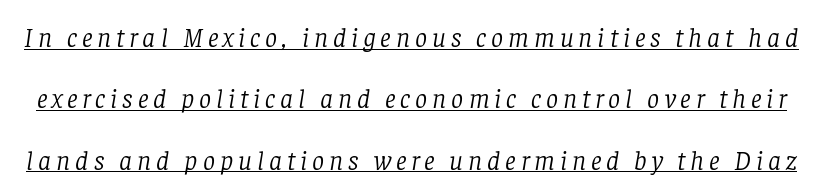
The vertical gap from one line to the next is large. The typography opts for an oblique posture over an upright one. No chunkiness to these letters — they're not bold. What decoration does the sample have? An underline.
